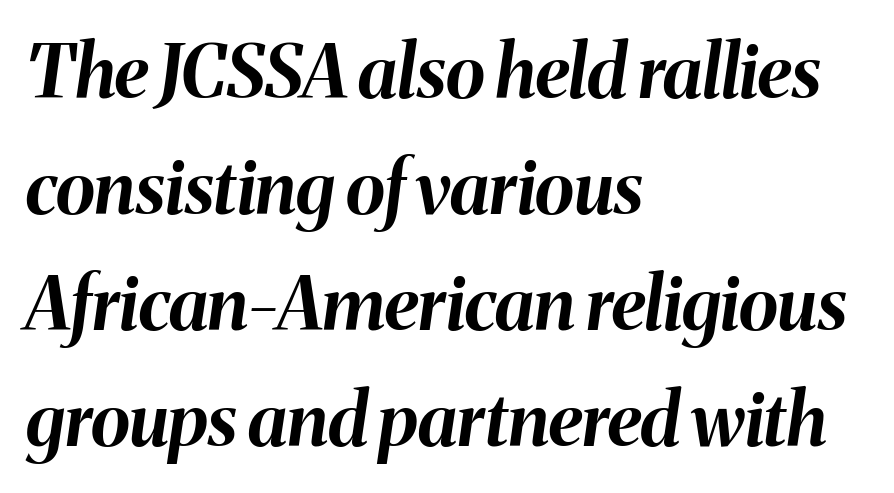
Here the designer chose a conventional face with non-uniform glyph widths. Casual observation: everything's shoved over to the left. This is oblique type, the kind used for emphasis or titles. In terms of letterspacing, this is plain default setting. The string is rendered with underlining switched off. Plenty of ink on the page — the face is bold.
